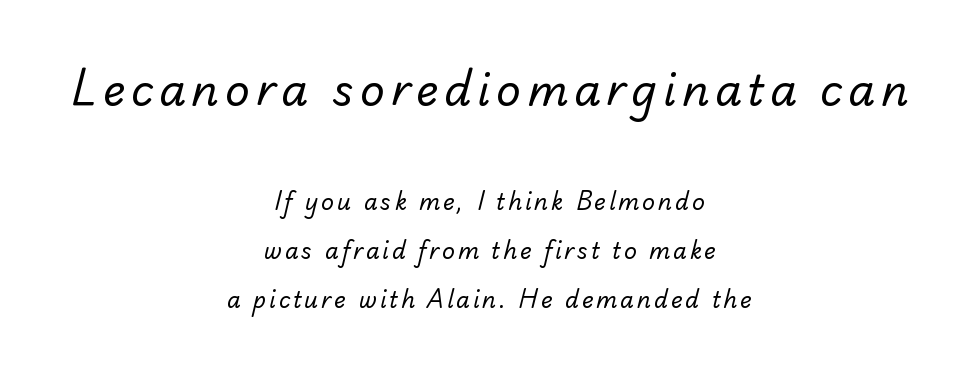
Q: Is the text bold? A: No.
Q: Is the typeface a serif or a sans-serif typeface? A: Sans-serif.
Q: Is the text underlined? A: No.
Q: How is the paragraph aligned? A: Centered.
Q: Is the spacing between lines tight, normal or loose? A: Loose.
Q: Which block of text is set in a larger size, the first (top) or the second (bottom)? A: The first (top) one.
Q: Width (condensed, normal, or wide)? A: Normal.
Q: Stroke contrast? A: Low.
Q: x-height? A: Small.
Q: Monospaced? A: No.
